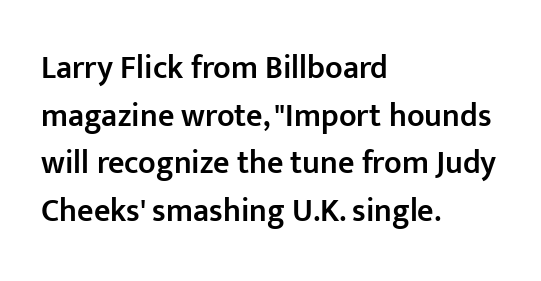
The foot of each line stays bare and open. Look at the tracking — it's just the regular setting, nothing added. A typesetter would mark this as roman, not italic. Every letter is mildly thick-stroked: semibold rather than bold.
